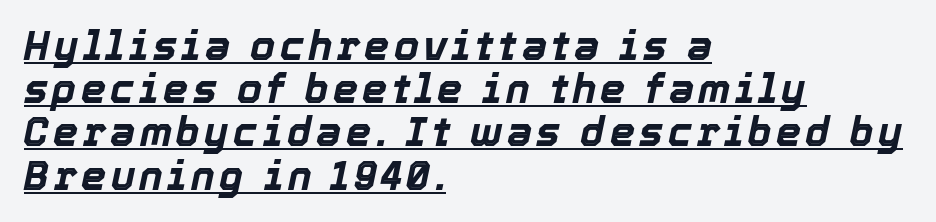
Successive baselines arrive quickly, one right under another. The string is rendered with underlining switched on. Does the lettering tilt? It does — this is italic. Think of a printed novel: that variable character pitch is what you see here. Pretty heavy lettering here — definitely bold.
